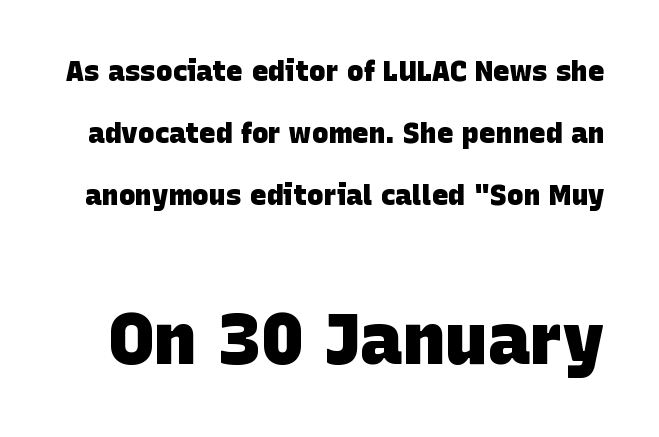
{"serif": "no", "bold": "yes", "weight": "heavy", "width": "normal", "stroke_contrast": "low", "x_height": "large", "monospaced": "no", "underline": "no", "line_spacing": "loose", "line_spacing_ratio": 2.21, "letter_spacing": "normal", "letter_spacing_em": 0.0, "larger_block": "second", "size_ratio": 2.54, "glyph_px": 71}
